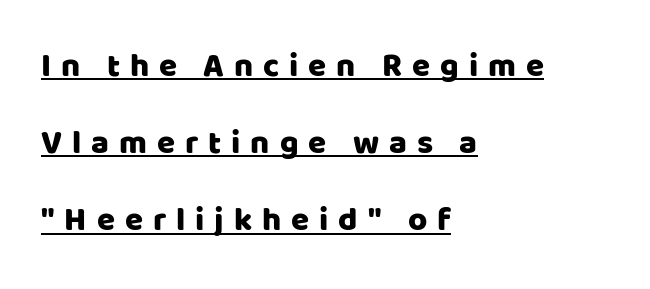
Q: Is the text italic (slanted)? A: No, it is upright.
Q: Is the typeface a serif or a sans-serif typeface? A: Sans-serif.
Q: Is the text underlined? A: Yes.
Q: How is the paragraph aligned? A: Left-aligned.
Q: Is the spacing between letters normal or unusually wide? A: Unusually wide.
Q: Is the spacing between lines tight, normal or loose? A: Loose.
Q: Width (condensed, normal, or wide)? A: Normal.
Q: Stroke contrast? A: Low.
Q: x-height? A: Large.
Q: Monospaced? A: No.
